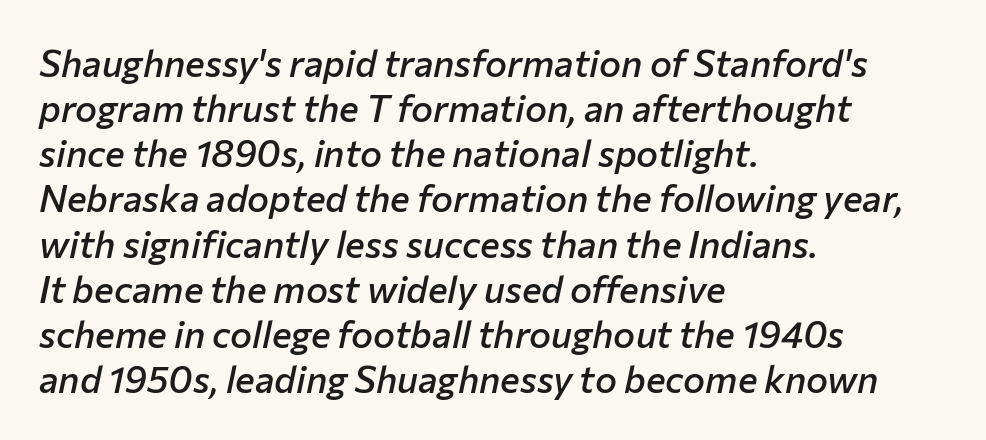
How heavy is the stroke? Medium-heavy — a semibold, shy of bold. Notice how the stems are inclined rather than vertical — that's the hallmark of italics. These lines stack with their left ends in a neat column. Unmarked baselines from the first word to the last.
